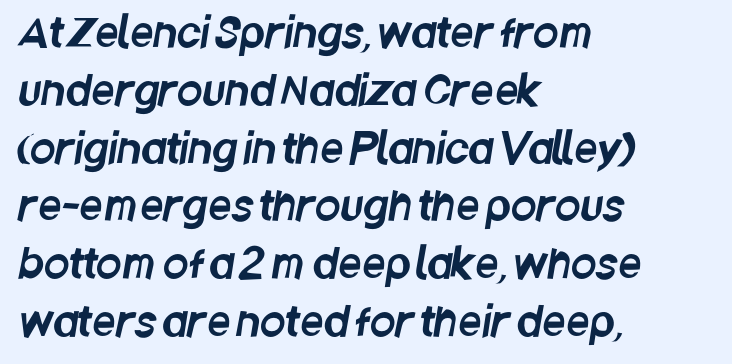
Q: Is the typeface a serif or a sans-serif typeface? A: Sans-serif.
Q: Is the text underlined? A: No.
Q: How is the paragraph aligned? A: Left-aligned.
Q: Is the spacing between letters normal or unusually wide? A: Normal.
Q: Is the spacing between lines tight, normal or loose? A: Normal.
Q: Width (condensed, normal, or wide)? A: Condensed.
Q: Stroke contrast? A: Low.
Q: x-height? A: Large.
Q: Monospaced? A: No.
